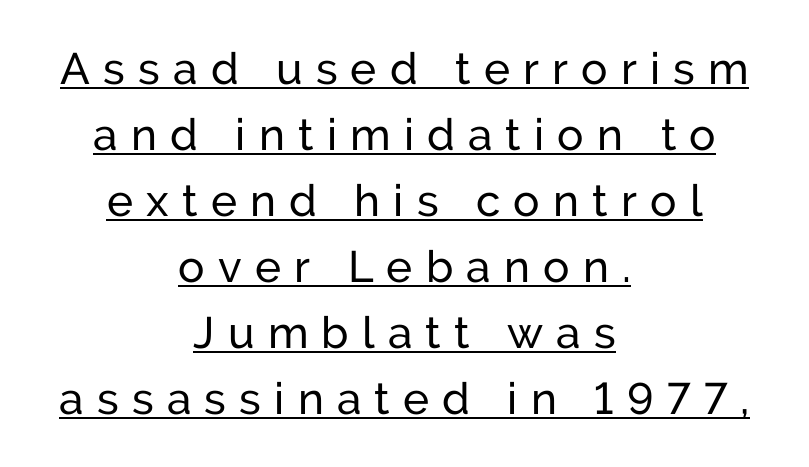
Q: Is the text bold? A: No.
Q: Is the text italic (slanted)? A: No, it is upright.
Q: Is the typeface a serif or a sans-serif typeface? A: Sans-serif.
Q: Is the text underlined? A: Yes.
Q: How is the paragraph aligned? A: Centered.
Q: Is the spacing between letters normal or unusually wide? A: Unusually wide.
Q: Is the spacing between lines tight, normal or loose? A: Normal.
Q: Width (condensed, normal, or wide)? A: Normal.
Q: Stroke contrast? A: Low.
Q: x-height? A: Medium.
Q: Monospaced? A: No.
